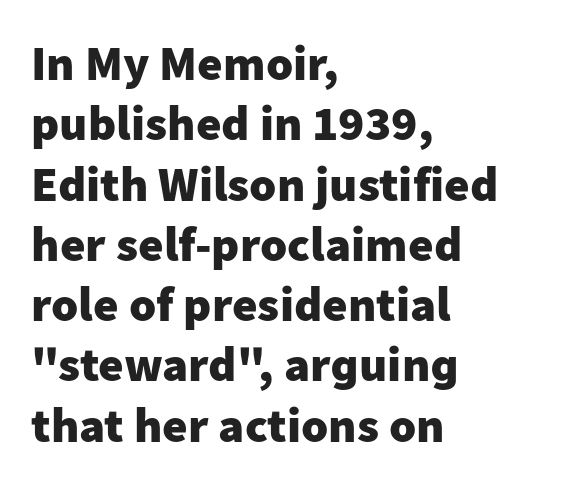
{"serif": "no", "italic": "no", "bold": "yes", "weight": "heavy", "width": "normal", "stroke_contrast": "low", "x_height": "medium", "monospaced": "no", "underline": "no", "align": "left", "line_spacing_ratio": 1.23, "letter_spacing": "normal", "letter_spacing_em": 0.0, "glyph_px": 49}
